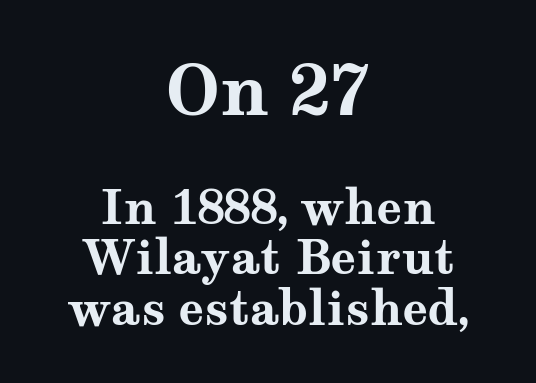
Strokes here are thick enough to call this a true bold. These lines are rendered in a variable-pitch font. The type family on display is of the serif kind. Successive baselines arrive quickly, one right under another.
